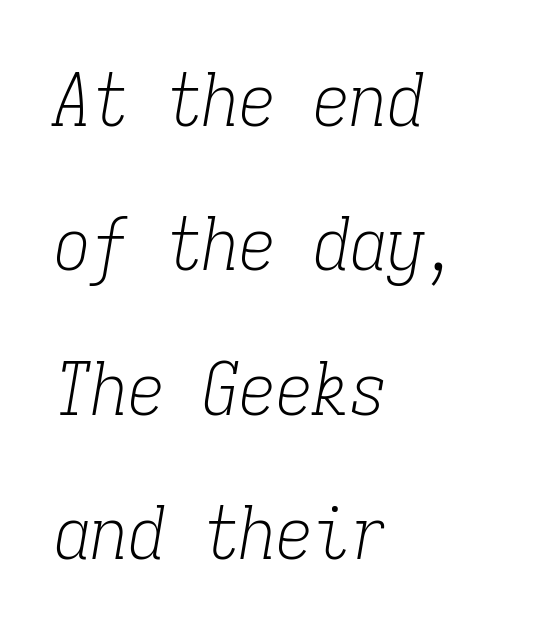
{"serif": "yes", "italic": "yes", "lean": "right", "slant_degrees": 9, "bold": "no", "weight": "light", "width": "condensed", "stroke_contrast": "low", "x_height": "medium", "monospaced": "yes", "underline": "no", "align": "left", "line_spacing": "loose", "line_spacing_ratio": 1.95, "letter_spacing": "normal", "letter_spacing_em": 0.0, "glyph_px": 74}
